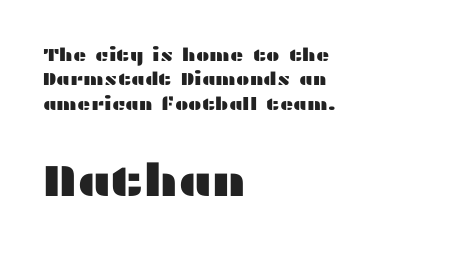
{"serif": "no", "italic": "no", "width": "wide", "stroke_contrast": "medium", "x_height": "medium", "monospaced": "no", "underline": "no", "align": "left", "line_spacing": "normal", "line_spacing_ratio": 1.36, "letter_spacing": "normal", "letter_spacing_em": 0.0, "larger_block": "second", "size_ratio": 2.5, "glyph_px": 45}
